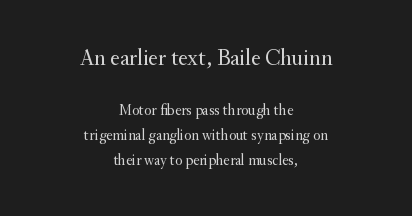
{"italic": "no", "bold": "no", "underline": "no", "align": "center", "line_spacing": "normal", "line_spacing_ratio": 1.65, "letter_spacing": "normal", "letter_spacing_em": 0.0, "larger_block": "first", "size_ratio": 1.53, "glyph_px": 23}
